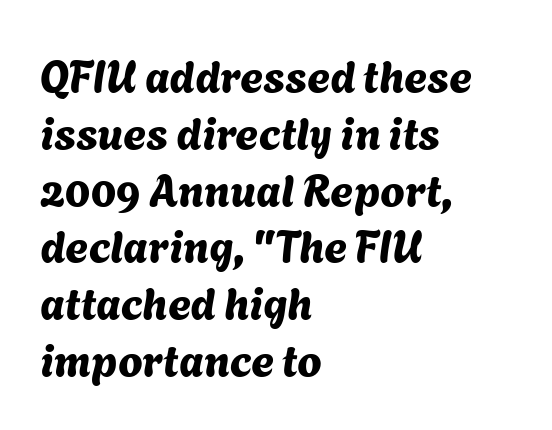
The image shows 44 px sans-serif type; set left-aligned, normal line spacing (1.29x), normal letter spacing, not underlined; medium stroke contrast and a medium x-height.
